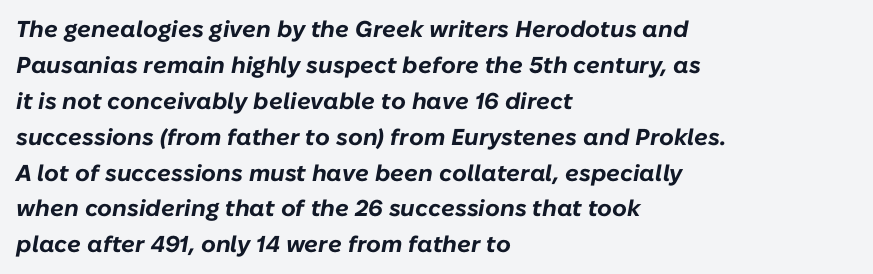
Q: Is the text bold? A: Yes.
Q: Is the text italic (slanted)? A: Yes, it leans right by about 10 degrees.
Q: Is the text underlined? A: No.
Q: How is the paragraph aligned? A: Left-aligned.
Q: Is the spacing between letters normal or unusually wide? A: Normal.
Q: Is the spacing between lines tight, normal or loose? A: Normal.
